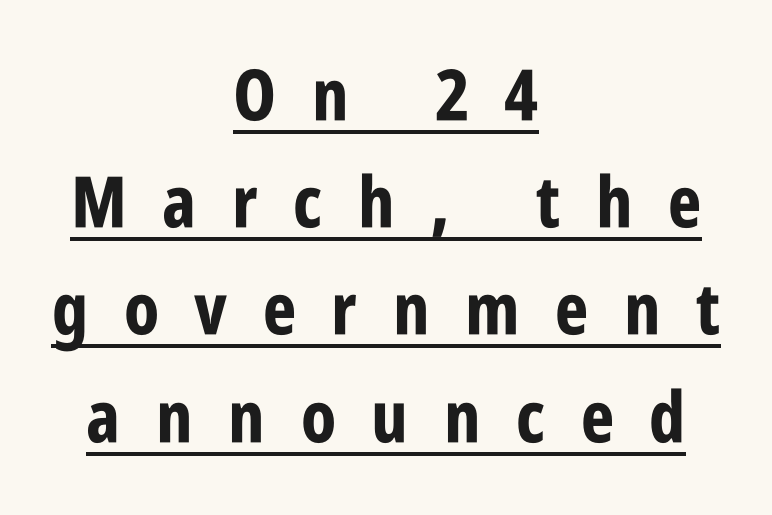
Q: Is the text bold? A: Yes.
Q: Is the text italic (slanted)? A: No, it is upright.
Q: Is the typeface a serif or a sans-serif typeface? A: Sans-serif.
Q: Is the text underlined? A: Yes.
Q: How is the paragraph aligned? A: Centered.
Q: Is the spacing between letters normal or unusually wide? A: Unusually wide.
Q: Is the spacing between lines tight, normal or loose? A: Normal.
Q: Width (condensed, normal, or wide)? A: Condensed.
Q: Stroke contrast? A: Low.
Q: x-height? A: Large.
Q: Monospaced? A: No.
